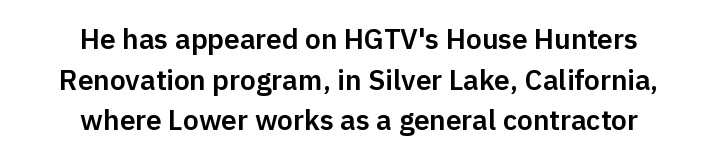
Type without underlining. You could not count columns in this text — the font is proportionally spaced. Is this a sans? Yes — the strokes have no serifs. The vertical gap from one line to the next is medium.
